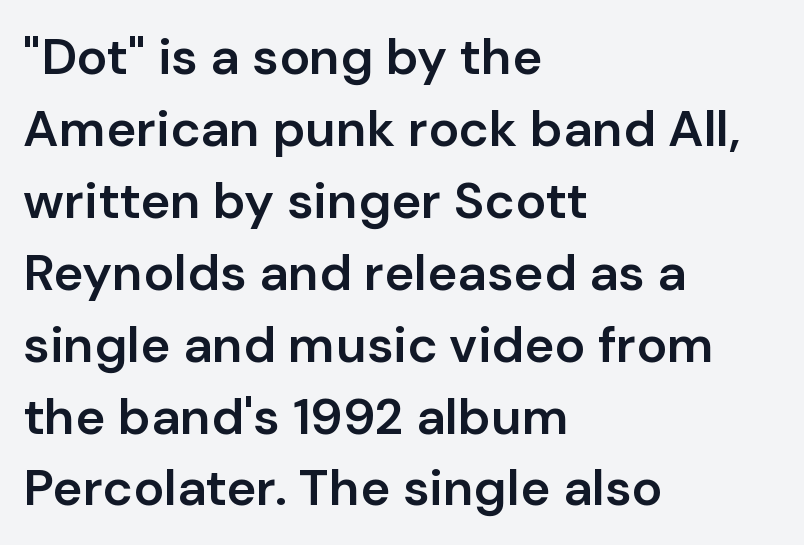
The words here are not underlined. Examine the stroke ends and you'll find no serifs. The letters are semibold — heavier than regular but short of a full bold. These lines are rendered in a variable-pitch font. Every character sits straight up, as roman type does.
